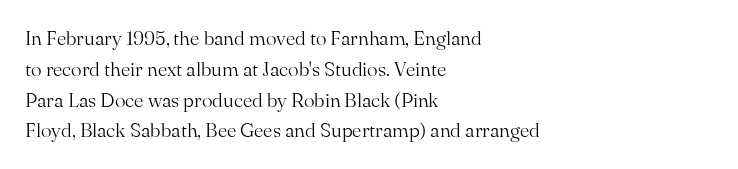
{"italic": "no", "bold": "no", "underline": "no", "align": "left", "line_spacing": "normal", "line_spacing_ratio": 1.54, "letter_spacing": "normal", "letter_spacing_em": 0.0, "glyph_px": 20}
